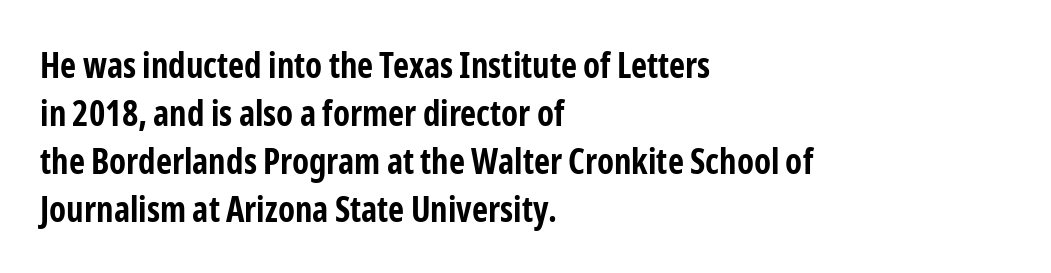
Q: Is the text bold? A: Yes.
Q: Is the text italic (slanted)? A: No, it is upright.
Q: Is the typeface a serif or a sans-serif typeface? A: Sans-serif.
Q: Is the text underlined? A: No.
Q: How is the paragraph aligned? A: Left-aligned.
Q: Is the spacing between letters normal or unusually wide? A: Normal.
Q: Is the spacing between lines tight, normal or loose? A: Normal.
Q: Width (condensed, normal, or wide)? A: Condensed.
Q: Stroke contrast? A: Low.
Q: x-height? A: Medium.
Q: Monospaced? A: No.
